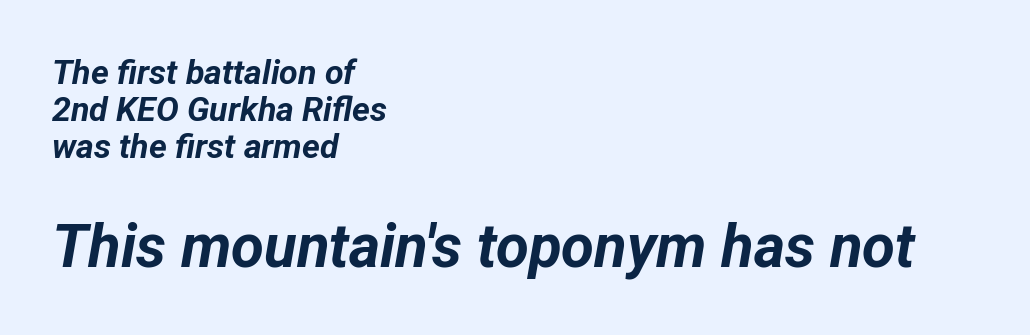
The paragraph shown leans on its left margin. Each new line begins almost immediately beneath the previous one. I'd describe the lettering as bold — thick and assertive. Is the letter spacing exaggerated? No — it looks like the ordinary default. The face used here is proportionally spaced, like ordinary book or web type.
